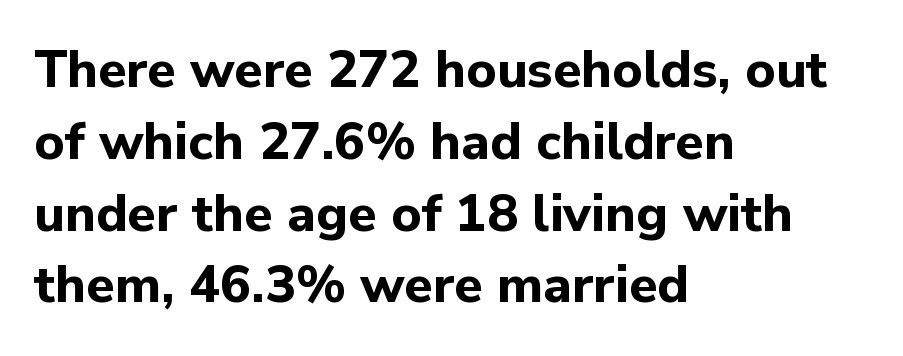
Q: Is the text bold? A: Yes.
Q: Is the text italic (slanted)? A: No, it is upright.
Q: Is the typeface a serif or a sans-serif typeface? A: Sans-serif.
Q: Is the text underlined? A: No.
Q: How is the paragraph aligned? A: Left-aligned.
Q: Is the spacing between letters normal or unusually wide? A: Normal.
Q: Is the spacing between lines tight, normal or loose? A: Normal.
Q: Width (condensed, normal, or wide)? A: Normal.
Q: Stroke contrast? A: Low.
Q: x-height? A: Medium.
Q: Monospaced? A: No.
